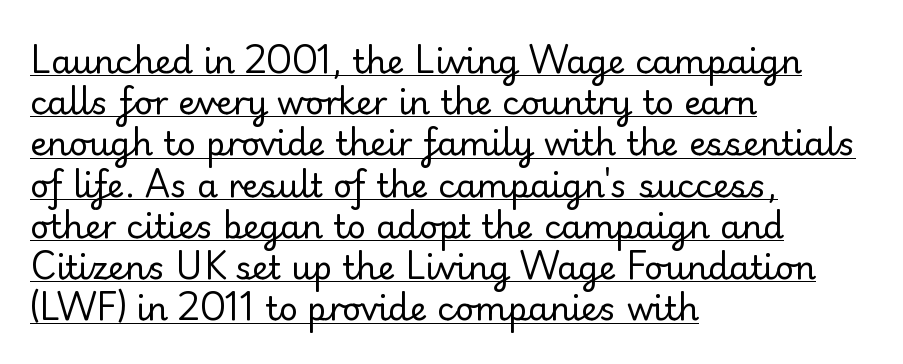
The image shows 33 px regular-weight serif type, upright; set left-aligned, normal line spacing (1.25x), normal letter spacing, underlined; low stroke contrast and a small x-height.
